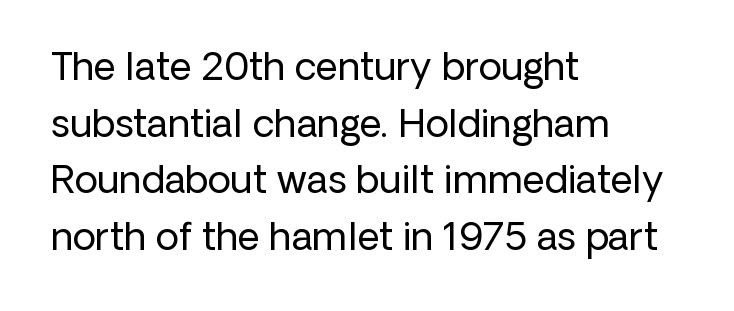
The image shows 38 px regular-weight sans-serif type, upright; set left-aligned, normal line spacing (1.49x), normal letter spacing, not underlined; low stroke contrast and a medium x-height.
